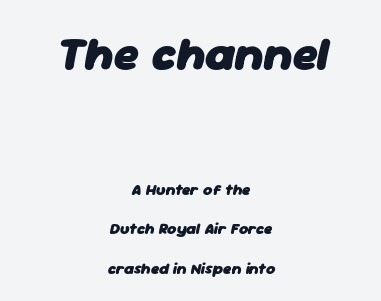
Q: Is the text bold? A: Yes.
Q: Is the text italic (slanted)? A: Yes, it leans right by about 11 degrees.
Q: Is the text underlined? A: No.
Q: How is the paragraph aligned? A: Centered.
Q: Is the spacing between letters normal or unusually wide? A: Normal.
Q: Is the spacing between lines tight, normal or loose? A: Loose.
Q: Which block of text is set in a larger size, the first (top) or the second (bottom)? A: The first (top) one.
Q: Width (condensed, normal, or wide)? A: Normal.
Q: Stroke contrast? A: Low.
Q: x-height? A: Medium.
Q: Monospaced? A: No.
